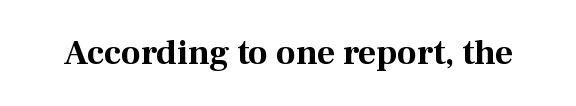
The letters advance in unequal steps, a hallmark of proportional type. This sample uses plain, unmodified letter spacing. Small tapered or slab feet sit at the stroke ends, so this counts as serif. Posture: vertical. Does the weight exceed regular? Yes, all the way to bold. The baseline area is clear.
